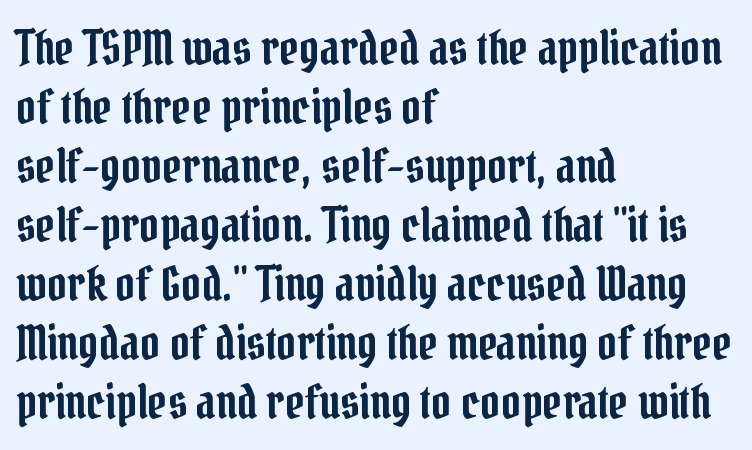
{"serif": "yes", "italic": "no", "width": "condensed", "stroke_contrast": "low", "x_height": "medium", "monospaced": "no", "underline": "no", "align": "left", "line_spacing_ratio": 1.23, "letter_spacing": "normal", "letter_spacing_em": 0.0, "glyph_px": 48}
